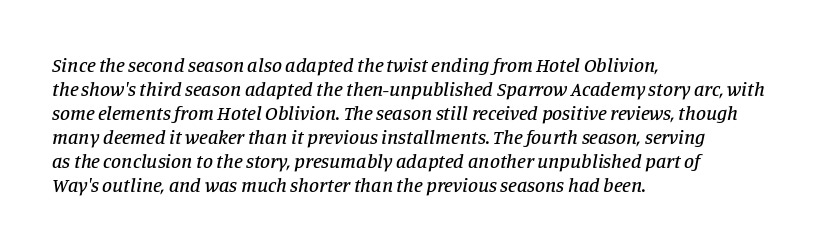
The string is rendered with underlining switched off. Yep, that's italic — everything's leaning. Layout note: lines flush left. Letter spacing: default.
